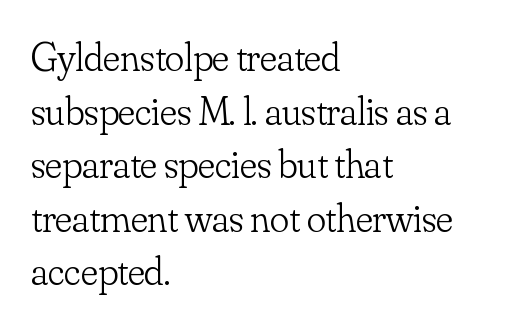
The image shows 40 px light serif type, upright; set left-aligned, normal line spacing (1.34x), normal letter spacing, not underlined; low stroke contrast and a small x-height.
